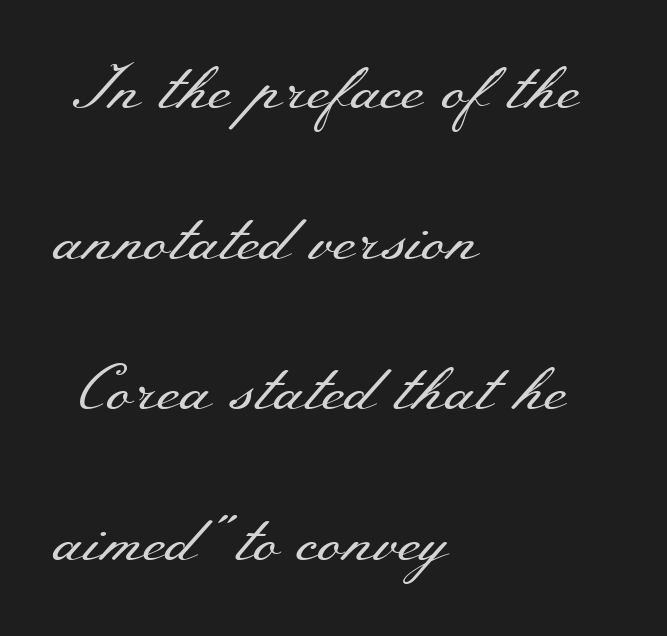
Q: Is the text bold? A: No.
Q: Is the text italic (slanted)? A: Yes.
Q: Is the typeface a serif or a sans-serif typeface? A: Serif.
Q: Is the text underlined? A: No.
Q: How is the paragraph aligned? A: Left-aligned.
Q: Is the spacing between letters normal or unusually wide? A: Normal.
Q: Is the spacing between lines tight, normal or loose? A: Loose.
Q: Width (condensed, normal, or wide)? A: Wide.
Q: Stroke contrast? A: Medium.
Q: x-height? A: Small.
Q: Monospaced? A: No.
